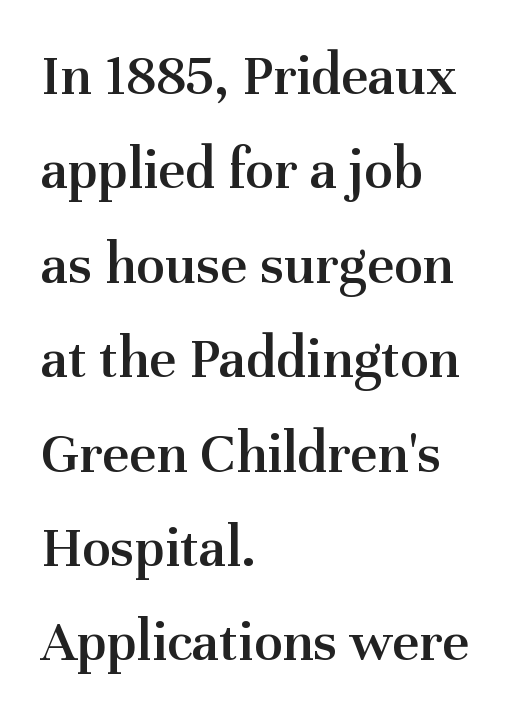
{"serif": "yes", "italic": "no", "bold": "semi", "weight": "semibold", "width": "normal", "stroke_contrast": "medium", "x_height": "medium", "monospaced": "no", "underline": "no", "align": "left", "line_spacing": "normal", "line_spacing_ratio": 1.6, "letter_spacing": "normal", "letter_spacing_em": 0.0, "glyph_px": 59}
